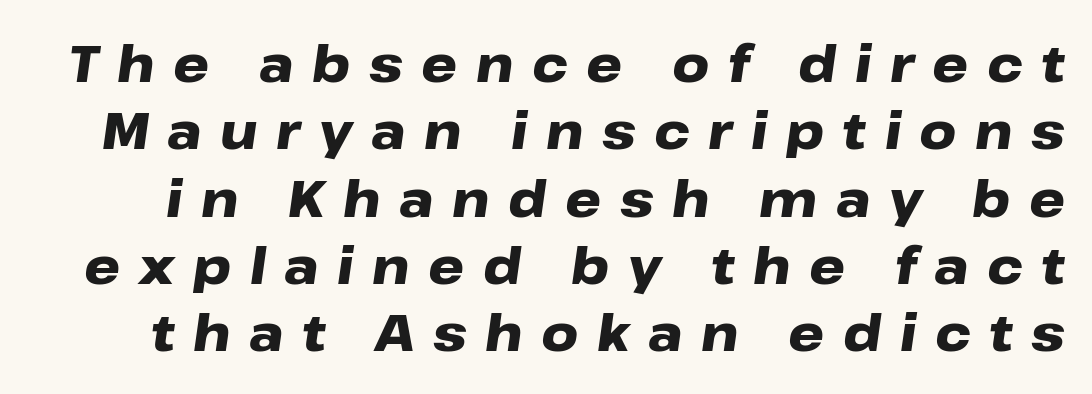
Spacing verdict: proportional, widths tailored to each character. Would a proofreader flag this as italicized? Yes. If you measured baseline to baseline, you'd find a middling distance. Type without underlining.
